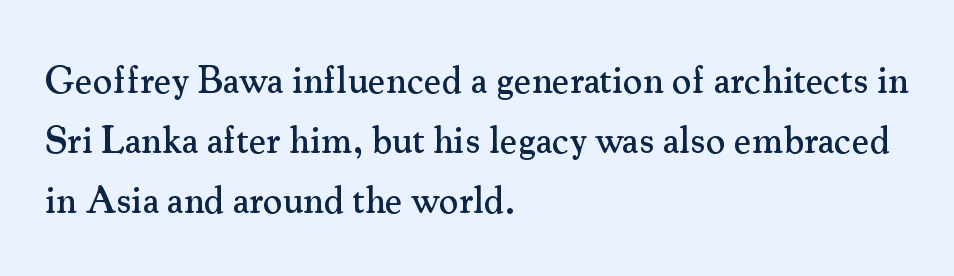
Every character sits straight up, as roman type does. Here the glyphs are tracked normally, forming tight word shapes. The rows are spaced the way most documents space them. To sum up the face: it has serifs.
